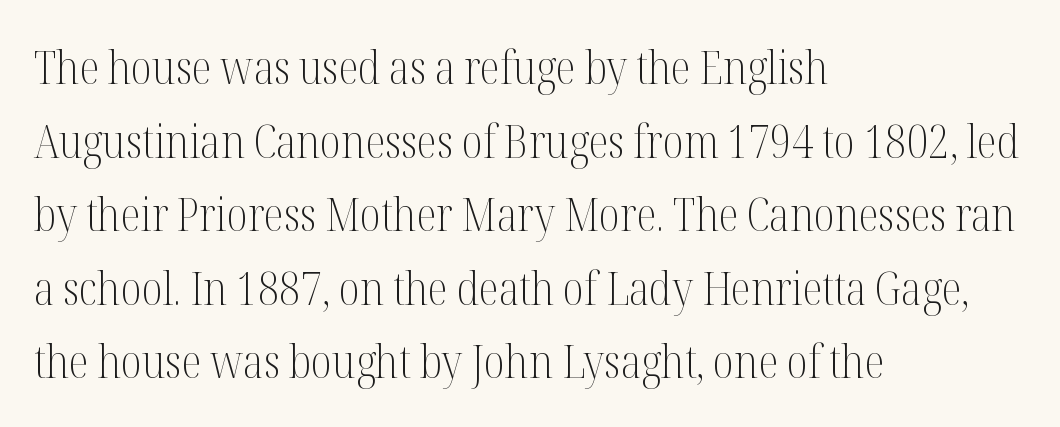
Q: Is the text bold? A: No.
Q: Is the text italic (slanted)? A: No, it is upright.
Q: Is the typeface a serif or a sans-serif typeface? A: Serif.
Q: Is the text underlined? A: No.
Q: How is the paragraph aligned? A: Left-aligned.
Q: Is the spacing between letters normal or unusually wide? A: Normal.
Q: Is the spacing between lines tight, normal or loose? A: Normal.
Q: Width (condensed, normal, or wide)? A: Condensed.
Q: Stroke contrast? A: Medium.
Q: x-height? A: Medium.
Q: Monospaced? A: No.
